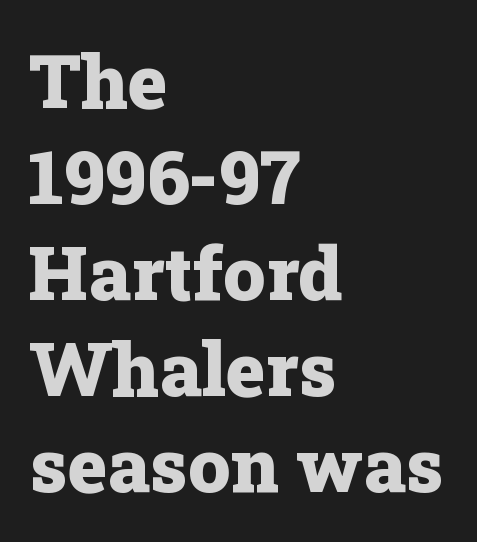
The passage shown is emphatically bold. The letterforms sit shoulder to shoulder at normal distance. The rendering uses a moderate line-height, typical for paragraphs. Has an underline been added? It has not.
